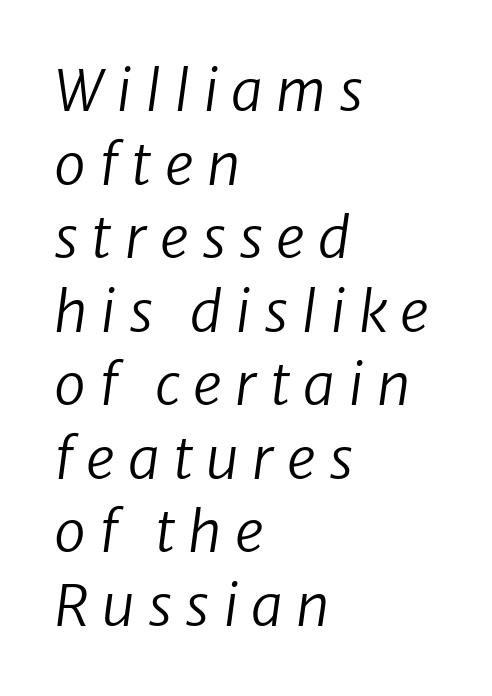
It's the slanting kind of type. Teacher's note: observe the even left margin — that is flush-left alignment. The passage shown is typed in a proportional face where columns would drift. Descenders hang freely into open space. A typesetter would call this heavily tracked-out type. Weight: in the light-to-regular range.
